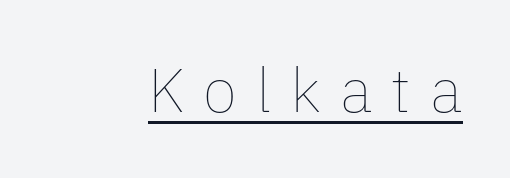
The typesetting does not lean heavy: it is not bold. The letters advance in unequal steps, a hallmark of proportional type. Characters remain perfectly vertical along every line. The sample's only ornament is a line tracing under the words.
